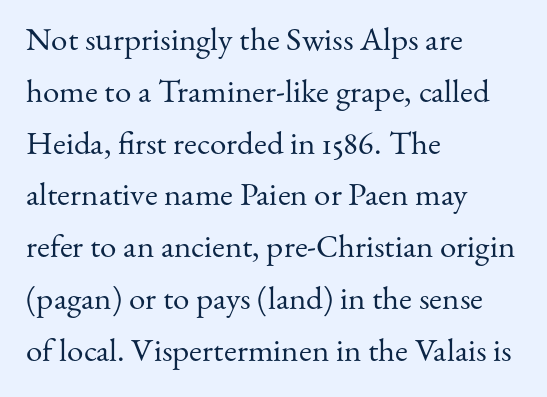
{"serif": "yes", "italic": "no", "bold": "no", "weight": "regular", "width": "normal", "stroke_contrast": "medium", "x_height": "small", "monospaced": "no", "underline": "no", "align": "left", "line_spacing": "normal", "line_spacing_ratio": 1.57, "letter_spacing": "normal", "letter_spacing_em": 0.0, "glyph_px": 33}
